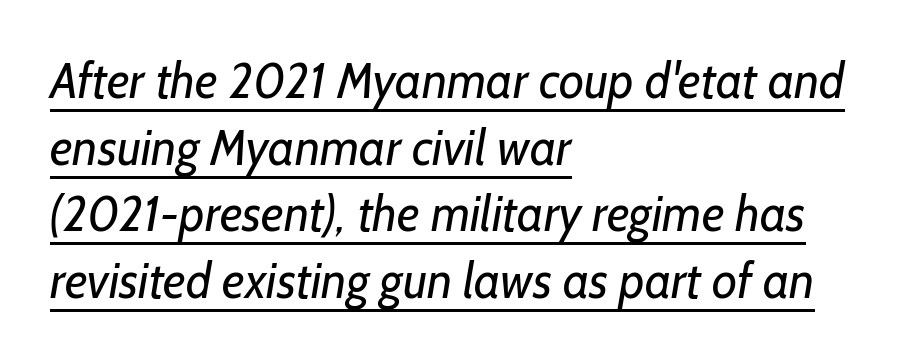
{"serif": "no", "bold": "no", "weight": "regular", "width": "normal", "stroke_contrast": "low", "x_height": "medium", "monospaced": "no", "underline": "yes", "align": "left", "line_spacing": "normal", "line_spacing_ratio": 1.36, "letter_spacing": "normal", "letter_spacing_em": 0.0, "glyph_px": 49}
